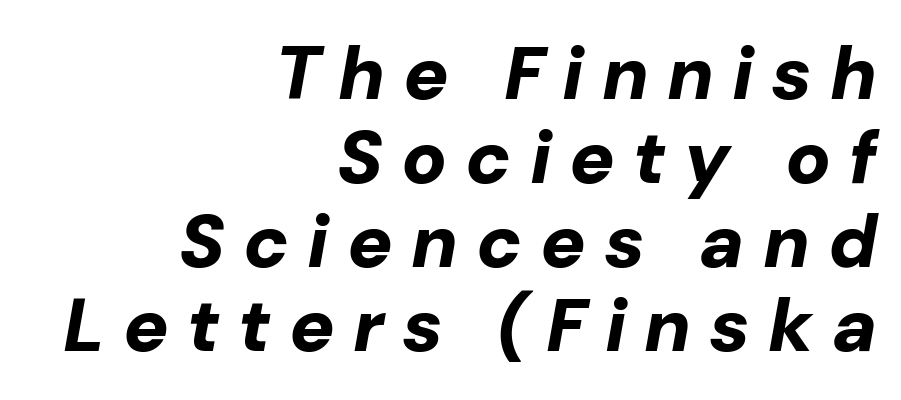
Proportional: the letters do not fall into vertical columns. The lines are quadded right. The whole block is typeset with a tilt. Rule under the text: the space is simply empty.
